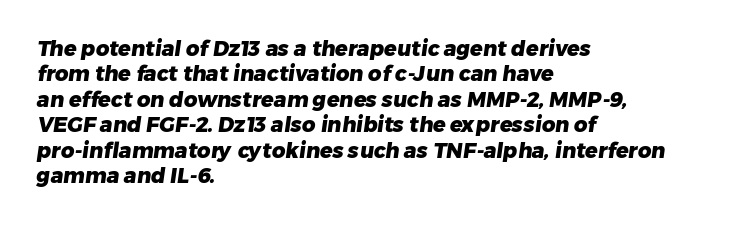
{"bold": "yes", "underline": "no", "align": "left", "line_spacing_ratio": 1.21, "letter_spacing": "normal", "letter_spacing_em": 0.0, "glyph_px": 21}
